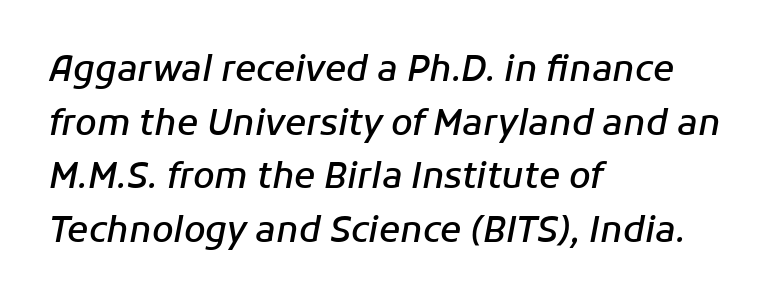
The image shows 35 px semibold type, italic (leaning right); set left-aligned, normal line spacing (1.53x), normal letter spacing, not underlined; low stroke contrast and a medium x-height.
